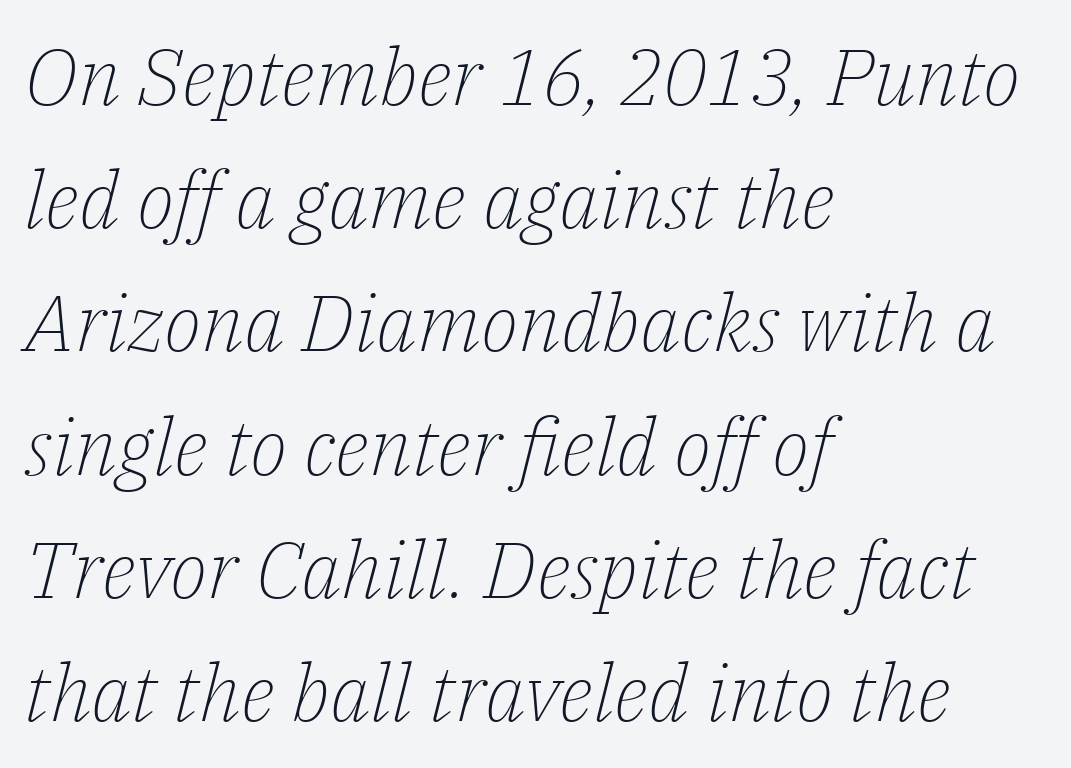
The image shows 79 px light serif type, italic (leaning right); set left-aligned, normal line spacing (1.56x), normal letter spacing, not underlined; low stroke contrast and a medium x-height.
